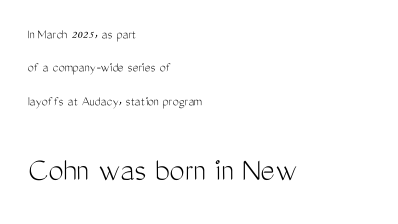
The image shows 34 px light, condensed sans-serif type, upright; set left-aligned, loose line spacing (2.38x), normal letter spacing, not underlined; the second (bottom) block is 2.43x larger; medium stroke contrast and a medium x-height.
